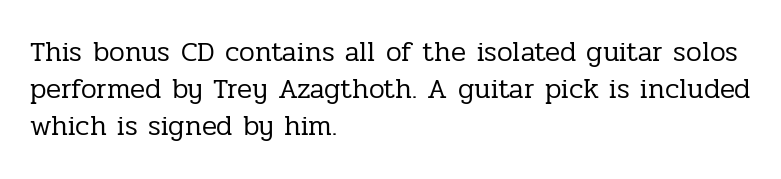
Is the stroke heavy? The answer is a plain regular-or-lighter. Does the leading feel generous? No, just average. The lines in this sample share a left origin and differ only in where they stop. Do the letters lean? They stand straight.
